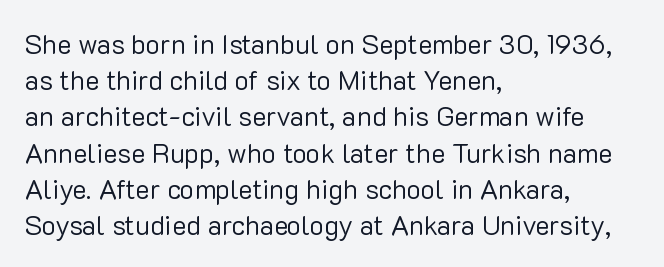
The strokes carry an ordinary text weight at most. Teacher's note: observe the even left margin — that is flush-left alignment. The lines sit at an ordinary, default distance from one another. Does extra space separate the letters? No, they use regular spacing. Posture: vertical. The specimen omits any rule beneath the text block's lines.
